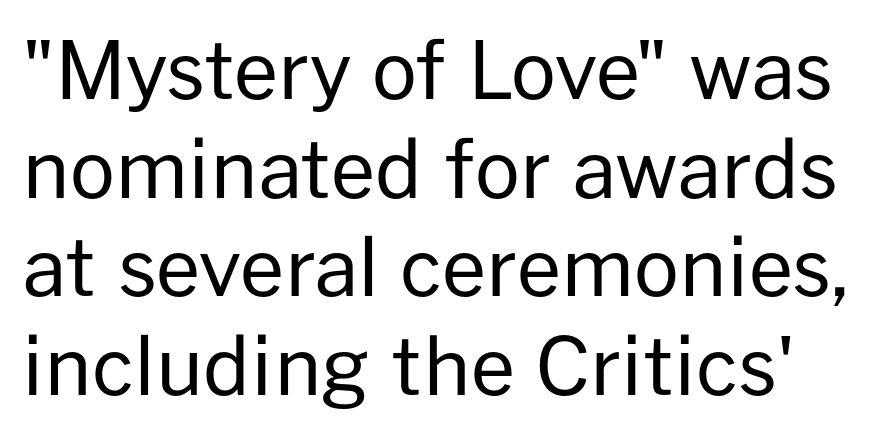
{"serif": "no", "italic": "no", "bold": "no", "weight": "regular", "width": "normal", "stroke_contrast": "low", "x_height": "medium", "monospaced": "no", "underline": "no", "line_spacing": "normal", "line_spacing_ratio": 1.25, "letter_spacing": "normal", "letter_spacing_em": 0.0, "glyph_px": 79}
